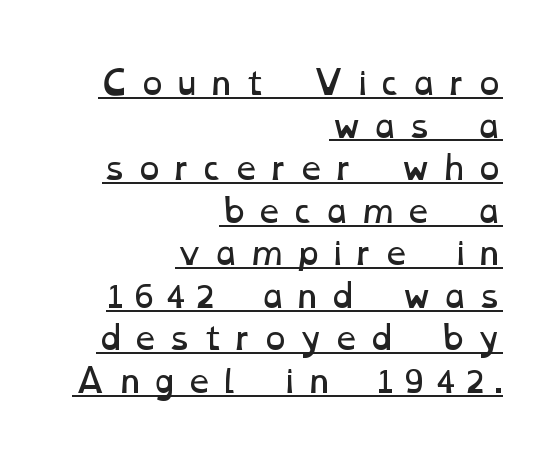
The image shows 32 px regular-weight, wide type; set right-aligned, normal line spacing (1.33x), unusually wide letter spacing (+0.27 em), underlined; low stroke contrast and a medium x-height.
